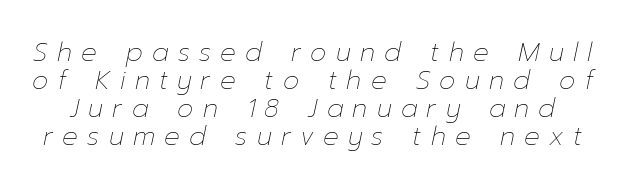
The image shows 26 px text type, italic (leaning right); set tight line spacing (1.08x), unusually wide letter spacing (+0.36 em), not underlined.
